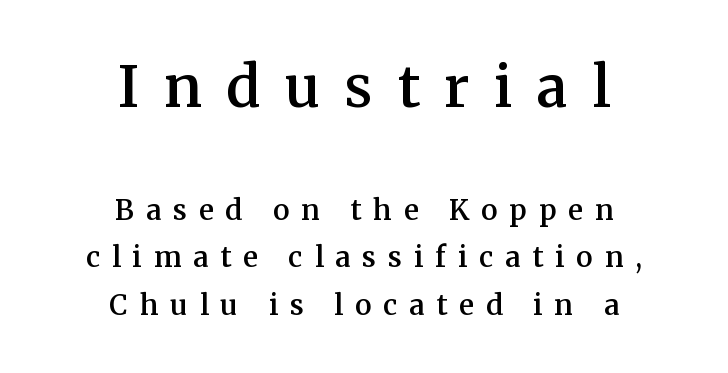
Is this a sans? No — the strokes have serifs. A typesetter would call this proportional, since set widths differ per character. Type without underlining. Glyph-to-glyph distance is far greater than everyday printed text.
